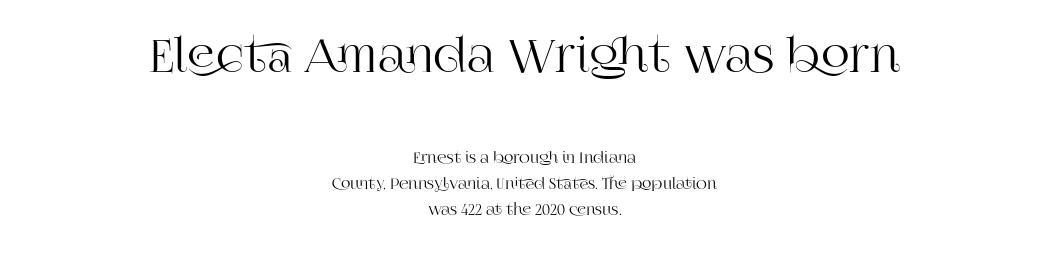
The image shows 46 px serif type, upright; set centered, line spacing 1.71x, normal letter spacing, not underlined; the first (top) block is 3.07x larger; high stroke contrast and a large x-height.
